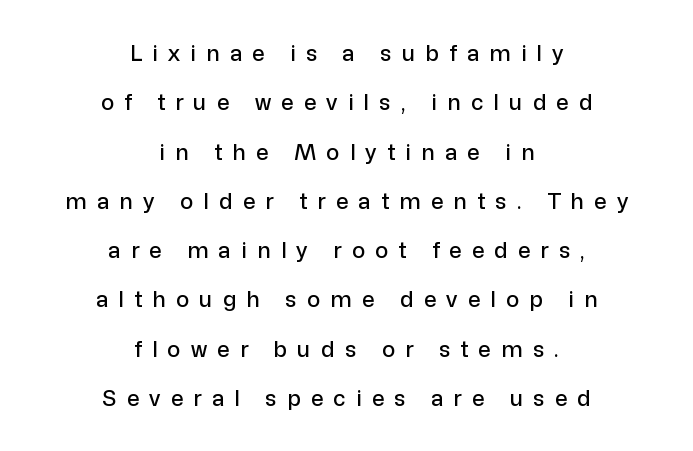
The image shows 22 px text type, upright; set centered, loose line spacing (2.24x), unusually wide letter spacing (+0.47 em), not underlined.
